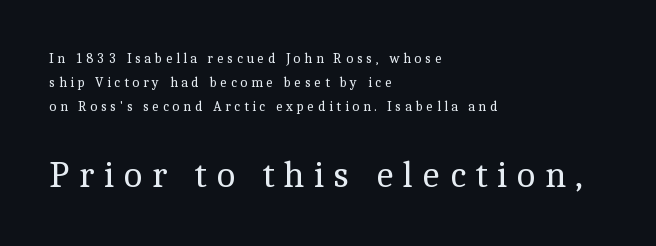
The image shows 37 px regular-weight serif type, upright; set left-aligned, line spacing 1.73x, unusually wide letter spacing (+0.25 em), not underlined; the second (bottom) block is 2.64x larger; a medium x-height.
